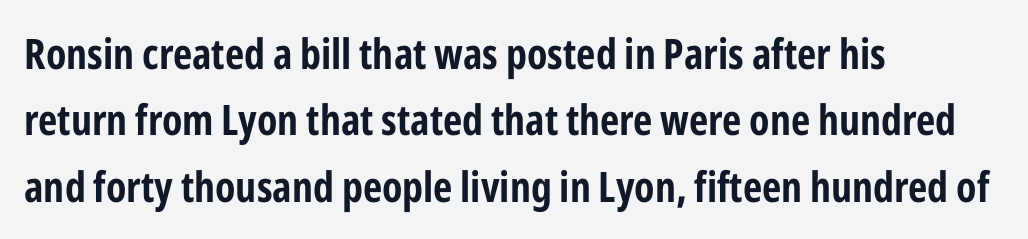
{"serif": "no", "italic": "no", "width": "condensed", "stroke_contrast": "low", "x_height": "medium", "monospaced": "no", "underline": "no", "align": "left", "line_spacing": "normal", "line_spacing_ratio": 1.58, "letter_spacing": "normal", "letter_spacing_em": 0.0, "glyph_px": 42}
